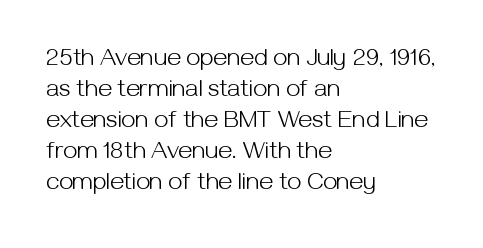
{"italic": "no", "bold": "no", "underline": "no", "align": "left", "line_spacing_ratio": 1.24, "letter_spacing": "normal", "letter_spacing_em": 0.0, "glyph_px": 25}
